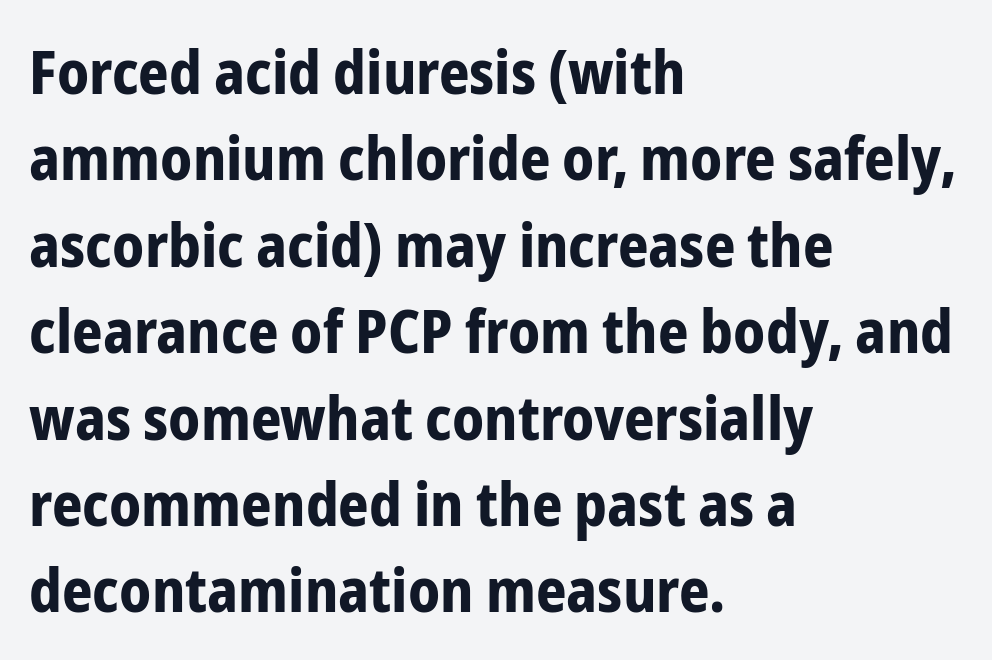
{"serif": "no", "italic": "no", "bold": "yes", "weight": "bold", "width": "condensed", "stroke_contrast": "low", "x_height": "medium", "monospaced": "no", "underline": "no", "align": "left", "line_spacing": "normal", "line_spacing_ratio": 1.44, "letter_spacing": "normal", "letter_spacing_em": 0.0, "glyph_px": 60}
